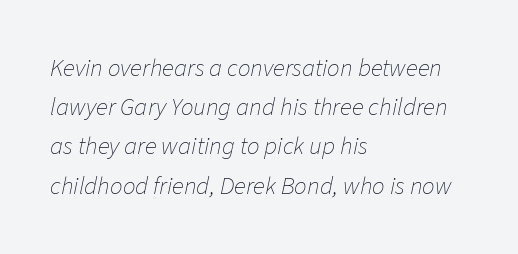
Q: Is the text bold? A: No.
Q: Is the text italic (slanted)? A: Yes, it leans right by about 11 degrees.
Q: Is the text underlined? A: No.
Q: How is the paragraph aligned? A: Left-aligned.
Q: Is the spacing between letters normal or unusually wide? A: Normal.
Q: Is the spacing between lines tight, normal or loose? A: Normal.
